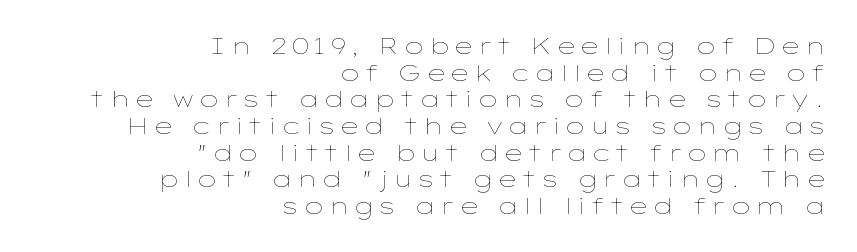
The image shows 23 px text type, upright; set right-aligned, line spacing 1.16x, not underlined.
